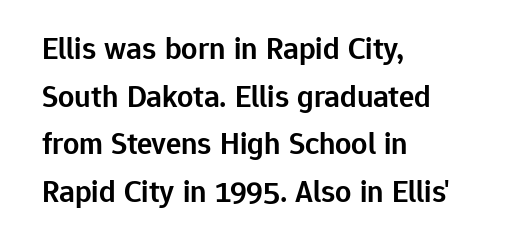
The image shows 32 px semibold sans-serif type, upright; set left-aligned, normal line spacing (1.49x), normal letter spacing, not underlined; low stroke contrast and a medium x-height.
